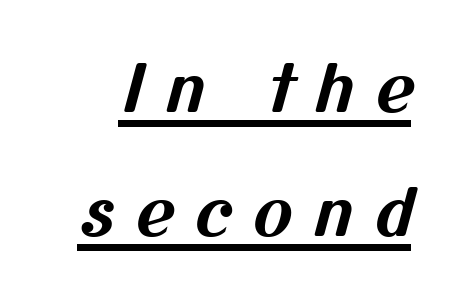
Note the varied advance widths — an 'i' is clearly narrower than an 'm'. Observe the absence of serifs on each vertical stroke in this sample. How heavy is the stroke? Heavy — this is a bold. Look at the tracking — it's clearly loosened, letters drifting apart.
